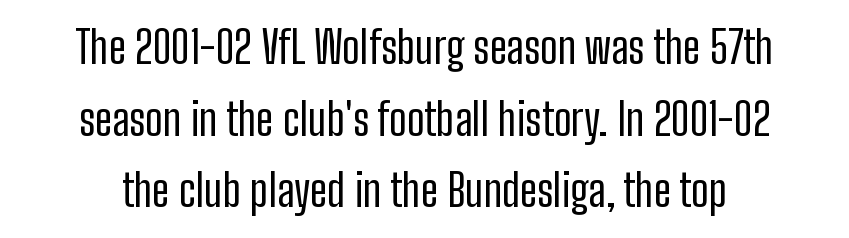
Underline: absent. The rendering uses natural spacing where letterforms have individual widths. No chunkiness to these letters — they're not bold. Does the leading feel generous? No, just average.
